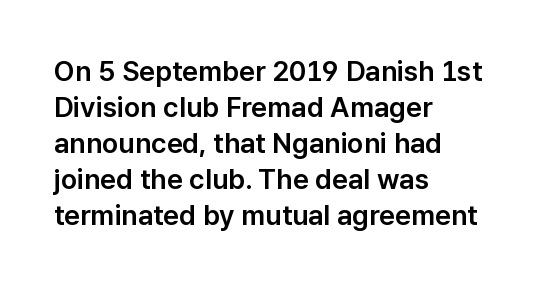
These lines sit exactly where default settings would place them. Plain, unruled lines of type. Compared with typical body copy, the letter spacing here is the same. You can tell from the bare stems that sans-serif type was used. Tall strokes in this sample are plumb rather than angled. If you drew a ruler down the left edge, every line would touch it.
